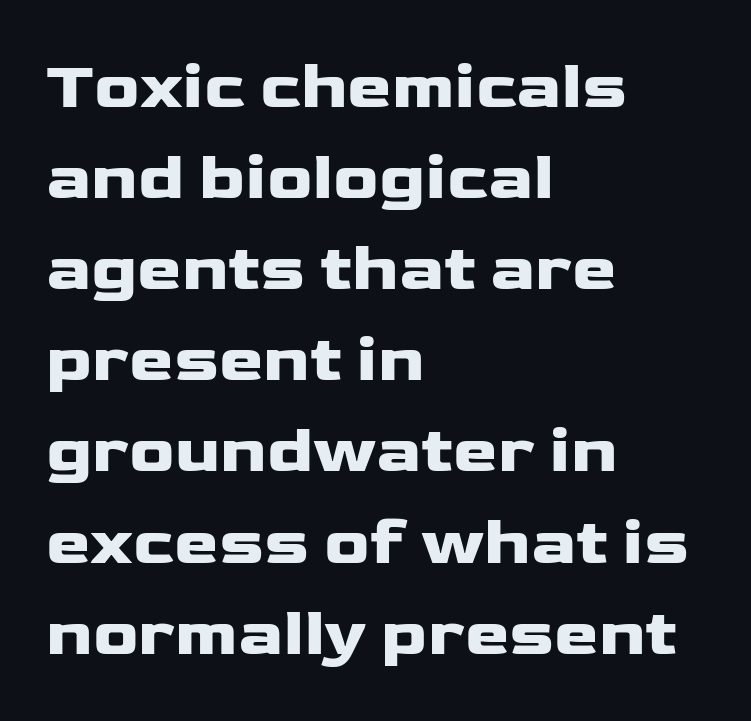
All the whitespace from short lines collects on the right. Style check: upright. Do the characters align in a grid? No, the font is proportional. Letterform terminals end flat and unadorned throughout the passage. Nothing unusual about the tracking: characters are spaced as the font intends. Beneath every word, the page is bare.
